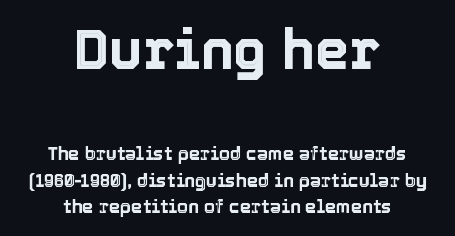
{"italic": "no", "width": "normal", "x_height": "medium", "monospaced": "no", "underline": "no", "align": "center", "line_spacing": "normal", "line_spacing_ratio": 1.46, "letter_spacing": "normal", "letter_spacing_em": 0.0, "larger_block": "first", "size_ratio": 3.06, "glyph_px": 55}
